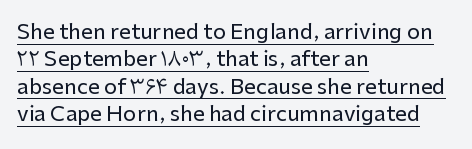
Q: Is the text italic (slanted)? A: No, it is upright.
Q: Is the text underlined? A: Yes.
Q: How is the paragraph aligned? A: Left-aligned.
Q: Is the spacing between letters normal or unusually wide? A: Normal.
Q: Is the spacing between lines tight, normal or loose? A: Normal.
